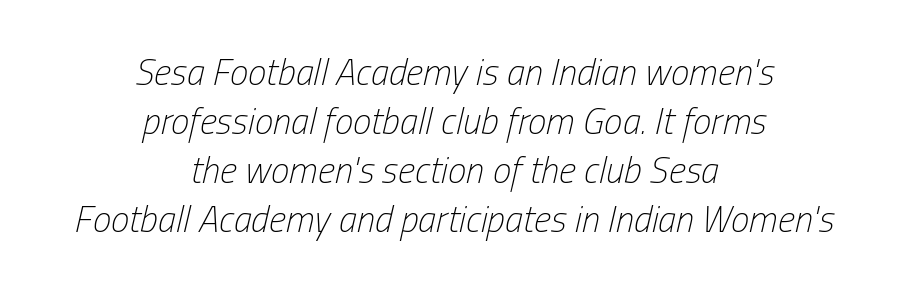
The image shows 37 px light, condensed type, italic (leaning right); set centered, normal line spacing (1.32x), normal letter spacing, not underlined; low stroke contrast and a medium x-height.
